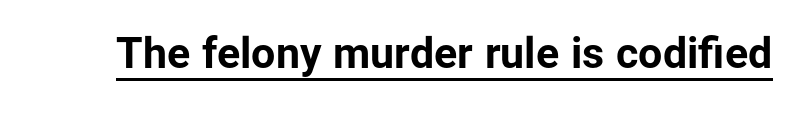
The line texture is even and compact thanks to regular tracking. Each letter's strokes conclude bluntly, with no projecting serifs. Ordinary non-slanted type is in use. Stroke thickness is high; the sample reads as a true bold. The passage shown is typed in a proportional face where columns would drift.
